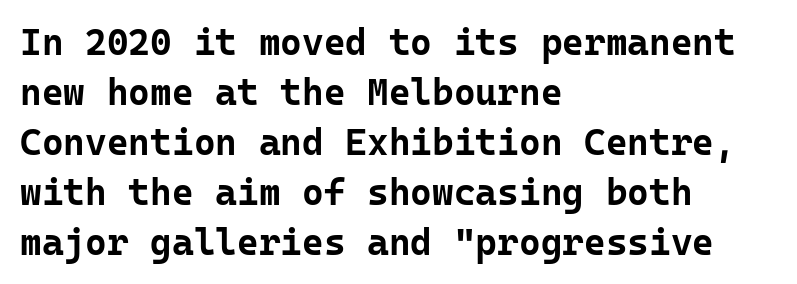
The image shows 37 px bold sans-serif type, upright, monospaced; set left-aligned, normal line spacing (1.35x), normal letter spacing, not underlined; low stroke contrast and a medium x-height.
